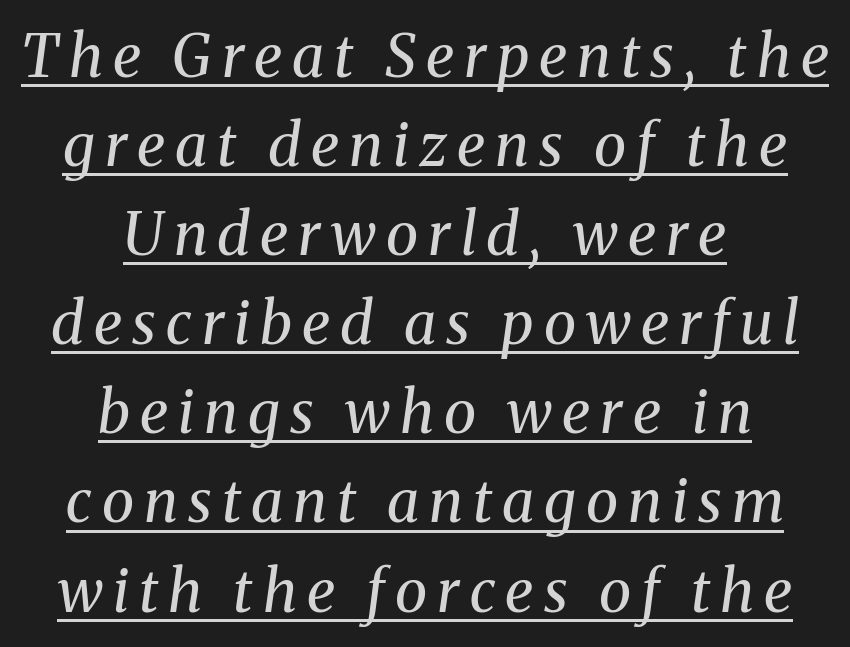
Q: Is the text bold? A: No.
Q: Is the text italic (slanted)? A: Yes, it leans right by about 8 degrees.
Q: Is the typeface a serif or a sans-serif typeface? A: Serif.
Q: Is the text underlined? A: Yes.
Q: How is the paragraph aligned? A: Centered.
Q: Is the spacing between lines tight, normal or loose? A: Normal.
Q: Width (condensed, normal, or wide)? A: Normal.
Q: Stroke contrast? A: Medium.
Q: x-height? A: Medium.
Q: Monospaced? A: No.
